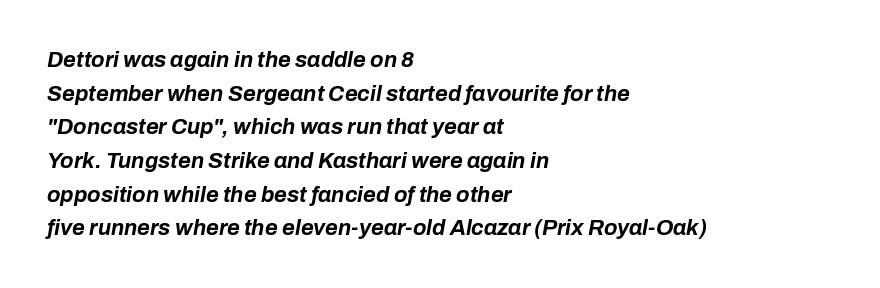
Q: Is the text bold? A: Yes.
Q: Is the text italic (slanted)? A: Yes, it leans right by about 10 degrees.
Q: Is the text underlined? A: No.
Q: How is the paragraph aligned? A: Left-aligned.
Q: Is the spacing between letters normal or unusually wide? A: Normal.
Q: Is the spacing between lines tight, normal or loose? A: Normal.
